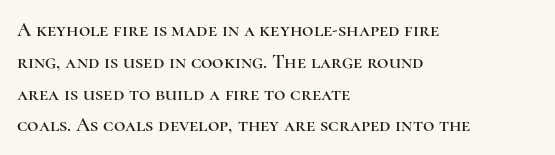
Q: Is the text italic (slanted)? A: No, it is upright.
Q: Is the text underlined? A: No.
Q: How is the paragraph aligned? A: Left-aligned.
Q: Is the spacing between letters normal or unusually wide? A: Normal.
Q: Is the spacing between lines tight, normal or loose? A: Normal.
